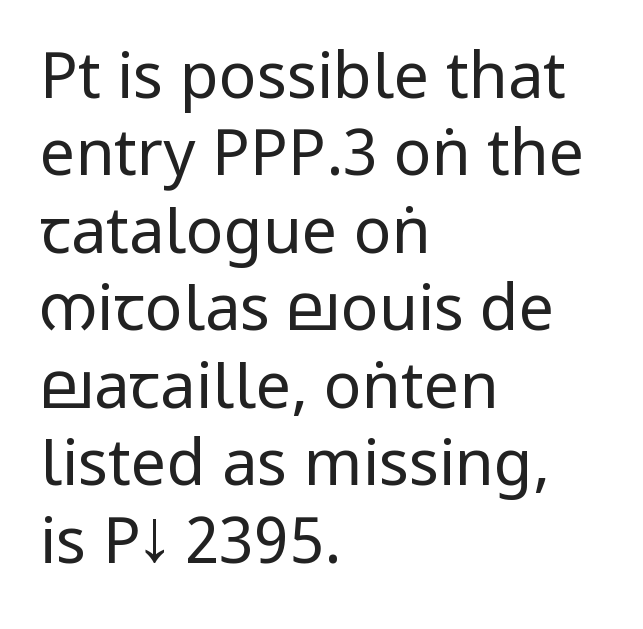
Q: Is the text bold? A: No.
Q: Is the text italic (slanted)? A: No, it is upright.
Q: Is the typeface a serif or a sans-serif typeface? A: Sans-serif.
Q: Is the text underlined? A: No.
Q: How is the paragraph aligned? A: Left-aligned.
Q: Is the spacing between letters normal or unusually wide? A: Normal.
Q: Width (condensed, normal, or wide)? A: Condensed.
Q: Stroke contrast? A: Low.
Q: x-height? A: Large.
Q: Monospaced? A: No.
